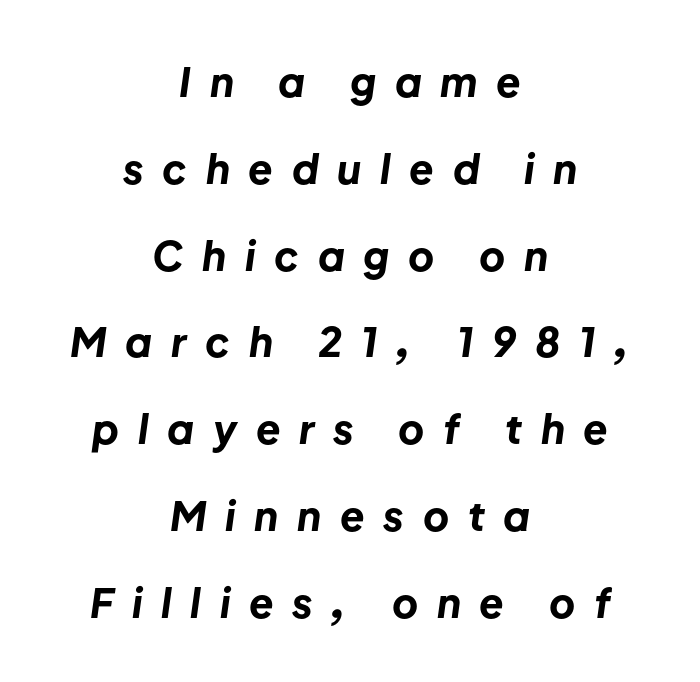
{"italic": "yes", "lean": "right", "slant_degrees": 8, "bold": "yes", "weight": "bold", "width": "normal", "stroke_contrast": "low", "x_height": "medium", "monospaced": "no", "underline": "no", "align": "center", "line_spacing": "loose", "line_spacing_ratio": 2.17, "letter_spacing": "wide", "letter_spacing_em": 0.47, "glyph_px": 40}
